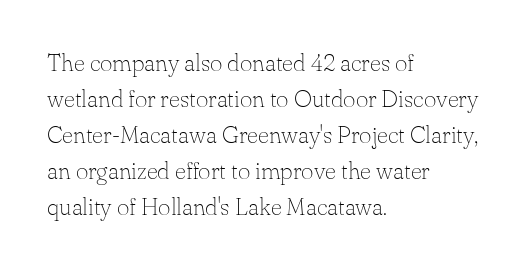
Q: Is the text bold? A: No.
Q: Is the text italic (slanted)? A: No, it is upright.
Q: Is the text underlined? A: No.
Q: How is the paragraph aligned? A: Left-aligned.
Q: Is the spacing between letters normal or unusually wide? A: Normal.
Q: Is the spacing between lines tight, normal or loose? A: Normal.
